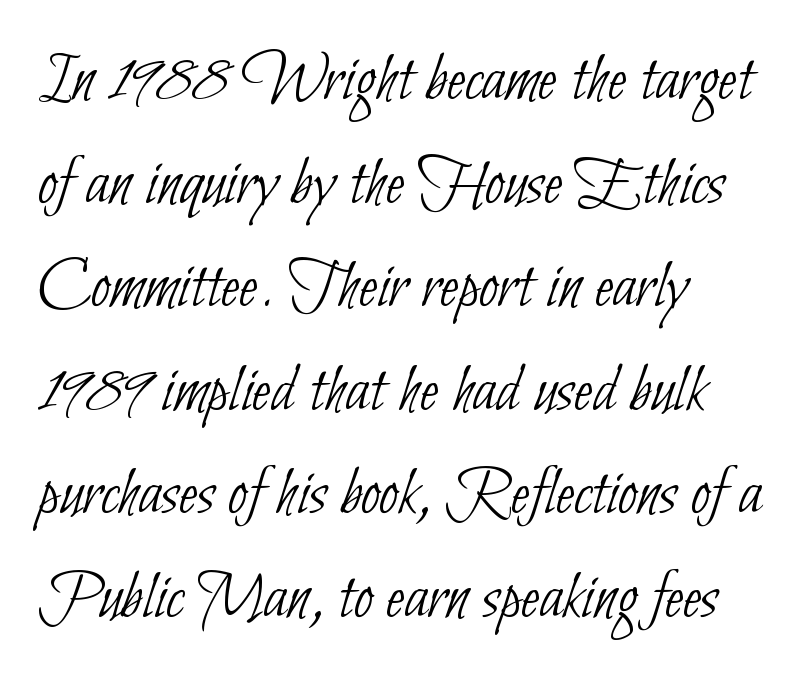
This block has exactly the height ordinary leading produces. Here the designer chose a conventional face with non-uniform glyph widths. Compared with a typical body face, this is equally light or lighter still. Examine the stroke ends and you'll find no serifs.
